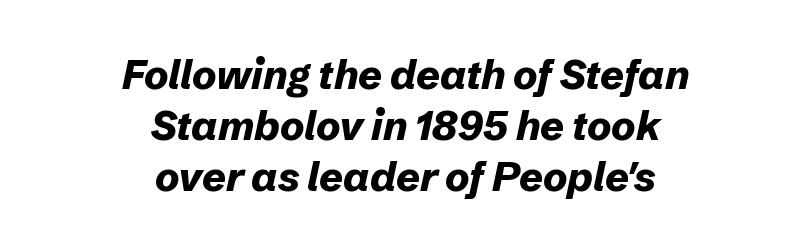
{"italic": "yes", "lean": "right", "slant_degrees": 12, "bold": "yes", "weight": "bold", "width": "normal", "stroke_contrast": "low", "x_height": "medium", "monospaced": "no", "underline": "no", "align": "center", "line_spacing_ratio": 1.24, "letter_spacing": "normal", "letter_spacing_em": 0.0, "glyph_px": 41}
